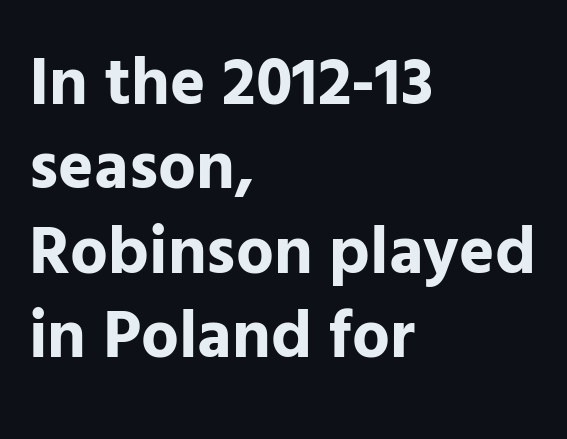
Rule under the text: the space is simply empty. The face used here is a sans, in the tradition of grotesques and geometrics. The paragraph shown leans on its left margin. This block has exactly the height ordinary leading produces.
